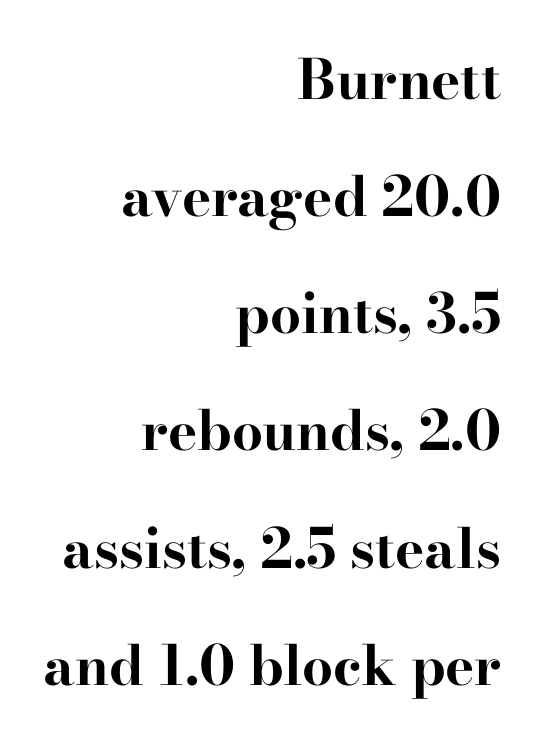
In terms of posture, this sample is upright. Chunky letters — that's bold for sure. Check where the strokes stop: tiny serifs finish them off. These lines are rendered in a variable-pitch font. Alignment: flush right.
